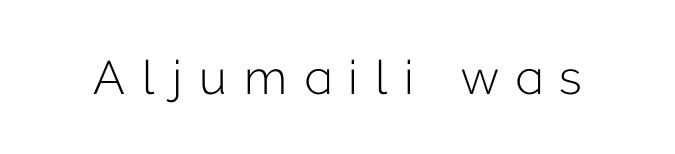
Q: Is the text bold? A: No.
Q: Is the text italic (slanted)? A: No, it is upright.
Q: Is the typeface a serif or a sans-serif typeface? A: Sans-serif.
Q: Is the text underlined? A: No.
Q: Is the spacing between letters normal or unusually wide? A: Unusually wide.
Q: Width (condensed, normal, or wide)? A: Normal.
Q: Stroke contrast? A: Low.
Q: x-height? A: Medium.
Q: Monospaced? A: No.
